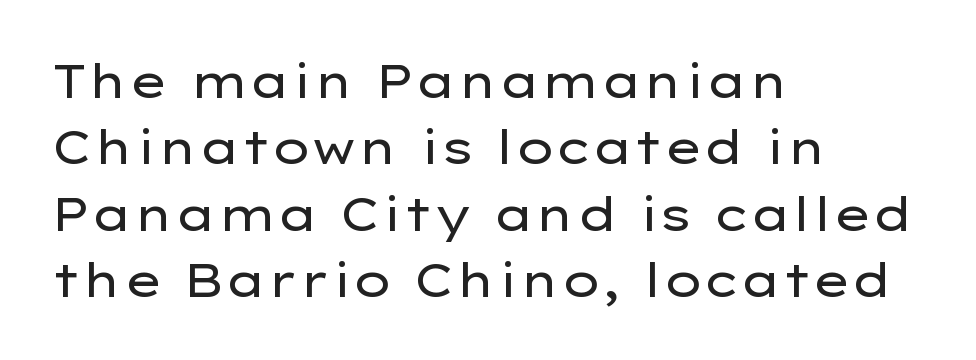
Leading matches the norm, producing a regular column. Stems and bowls with no extra thickness — not bold. The axis of the letterforms is exactly vertical. Just letters on the line, the space beneath them empty. Letterform terminals end flat and unadorned throughout the passage. The gaps between neighbouring characters are ordinary and unremarkable.
